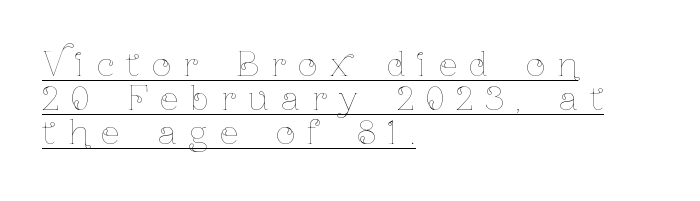
{"italic": "no", "bold": "no", "weight": "thin", "width": "condensed", "stroke_contrast": "low", "x_height": "medium", "monospaced": "no", "underline": "yes", "align": "left", "line_spacing": "tight", "line_spacing_ratio": 1.03, "letter_spacing": "wide", "letter_spacing_em": 0.38, "glyph_px": 33}
